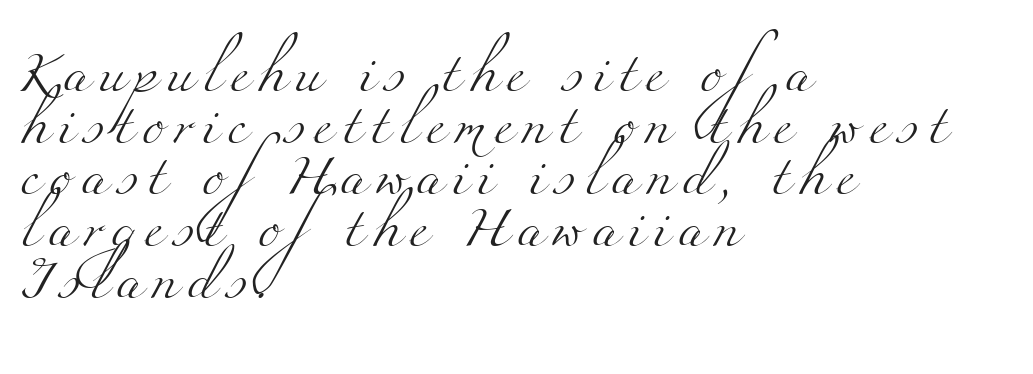
{"bold": "no", "weight": "light", "width": "wide", "stroke_contrast": "medium", "x_height": "small", "monospaced": "no", "underline": "no", "align": "left", "line_spacing": "normal", "line_spacing_ratio": 1.26, "letter_spacing": "wide", "letter_spacing_em": 0.24, "glyph_px": 41}
